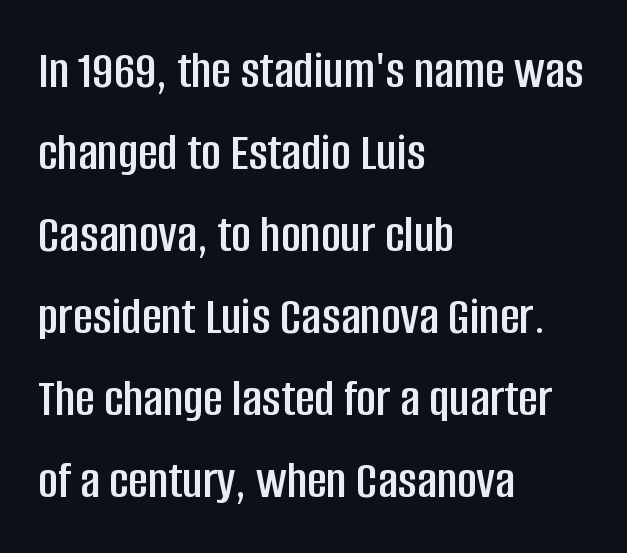
The image shows 54 px condensed sans-serif type, upright; set left-aligned, normal line spacing (1.52x), normal letter spacing, not underlined; low stroke contrast and a large x-height.
